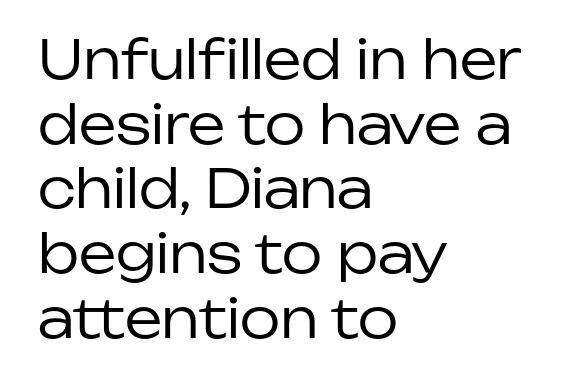
The image shows 53 px regular-weight sans-serif type, upright; set left-aligned, line spacing 1.22x, normal letter spacing, not underlined; low stroke contrast and a medium x-height.
